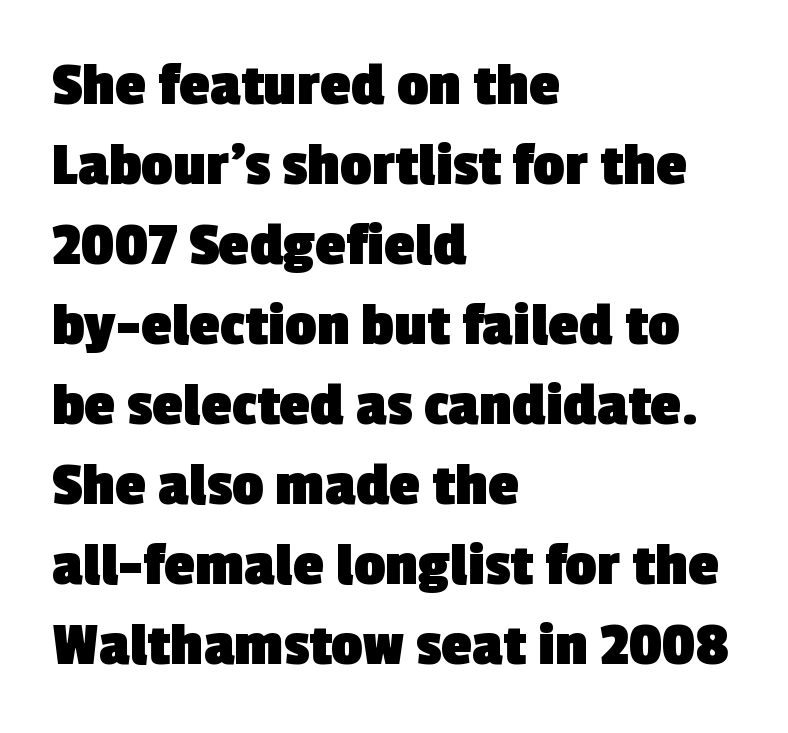
Q: Is the text bold? A: Yes.
Q: Is the typeface a serif or a sans-serif typeface? A: Sans-serif.
Q: Is the text underlined? A: No.
Q: How is the paragraph aligned? A: Left-aligned.
Q: Is the spacing between letters normal or unusually wide? A: Normal.
Q: Is the spacing between lines tight, normal or loose? A: Normal.
Q: Width (condensed, normal, or wide)? A: Normal.
Q: x-height? A: Medium.
Q: Monospaced? A: No.
